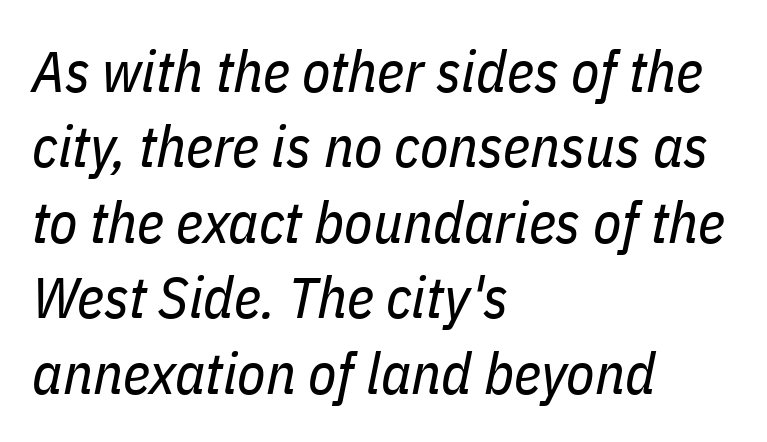
Q: Is the text bold? A: No.
Q: Is the text italic (slanted)? A: Yes, it leans right by about 11 degrees.
Q: Is the text underlined? A: No.
Q: How is the paragraph aligned? A: Left-aligned.
Q: Is the spacing between letters normal or unusually wide? A: Normal.
Q: Is the spacing between lines tight, normal or loose? A: Normal.
Q: Width (condensed, normal, or wide)? A: Condensed.
Q: Stroke contrast? A: Low.
Q: x-height? A: Medium.
Q: Monospaced? A: No.
